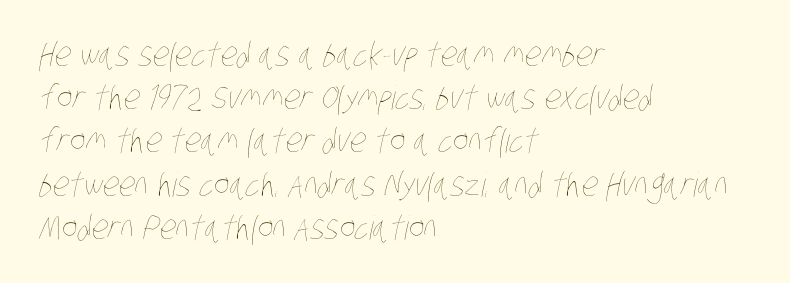
{"bold": "no", "weight": "thin", "width": "condensed", "stroke_contrast": "low", "x_height": "large", "monospaced": "no", "underline": "no", "align": "left", "line_spacing": "normal", "line_spacing_ratio": 1.31, "letter_spacing": "normal", "letter_spacing_em": 0.0, "glyph_px": 33}
